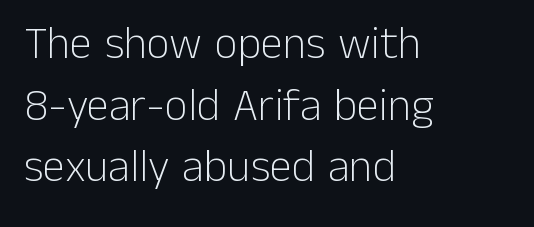
The image shows 45 px light sans-serif type, upright; set left-aligned, normal line spacing (1.37x), normal letter spacing, not underlined; low stroke contrast and a medium x-height.
